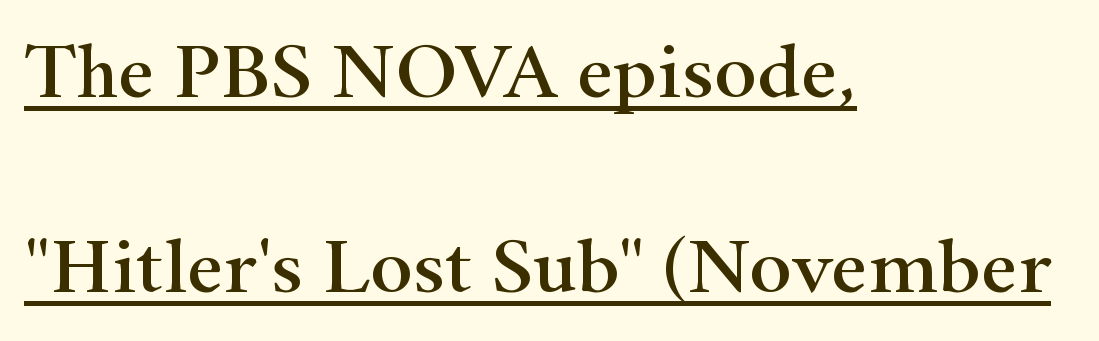
{"serif": "yes", "italic": "no", "width": "wide", "stroke_contrast": "high", "x_height": "small", "monospaced": "no", "underline": "yes", "align": "left", "line_spacing": "loose", "line_spacing_ratio": 2.44, "letter_spacing": "normal", "letter_spacing_em": 0.0, "glyph_px": 80}
